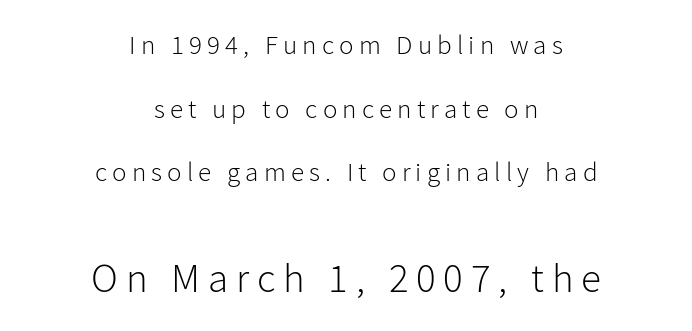
Q: Is the text bold? A: No.
Q: Is the text italic (slanted)? A: No, it is upright.
Q: Is the typeface a serif or a sans-serif typeface? A: Sans-serif.
Q: Is the text underlined? A: No.
Q: How is the paragraph aligned? A: Centered.
Q: Is the spacing between lines tight, normal or loose? A: Loose.
Q: Which block of text is set in a larger size, the first (top) or the second (bottom)? A: The second (bottom) one.
Q: Width (condensed, normal, or wide)? A: Normal.
Q: Stroke contrast? A: Low.
Q: x-height? A: Medium.
Q: Monospaced? A: No.
